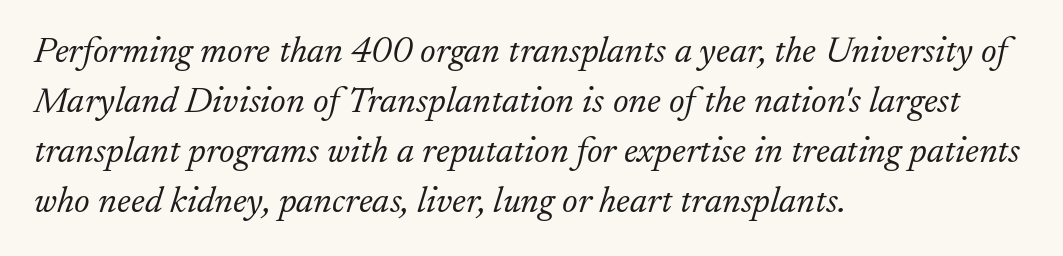
These lines stack with their left ends in a neat column. Observe the lean: these are italic letterforms. What's the leading like? Ordinary, nothing unusual. These lines are composed in type with serifs. Plain, unruled lines of type. Is this a heavy cut? Hardly; it is regular or lighter.
